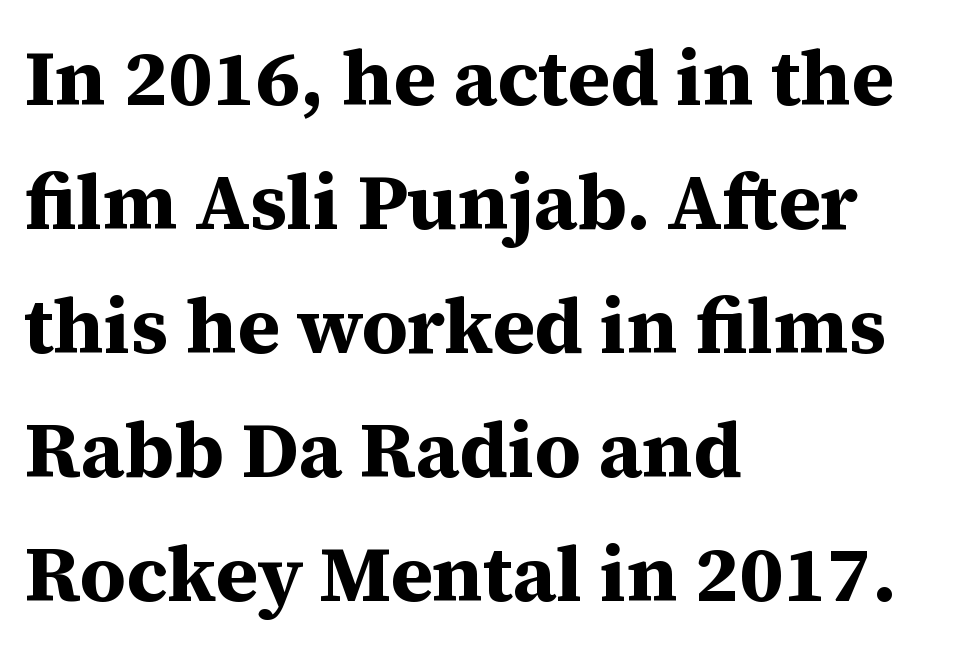
Q: Is the text bold? A: Yes.
Q: Is the text italic (slanted)? A: No, it is upright.
Q: Is the typeface a serif or a sans-serif typeface? A: Serif.
Q: Is the text underlined? A: No.
Q: How is the paragraph aligned? A: Left-aligned.
Q: Is the spacing between letters normal or unusually wide? A: Normal.
Q: Is the spacing between lines tight, normal or loose? A: Normal.
Q: Width (condensed, normal, or wide)? A: Normal.
Q: Stroke contrast? A: Medium.
Q: x-height? A: Medium.
Q: Monospaced? A: No.
